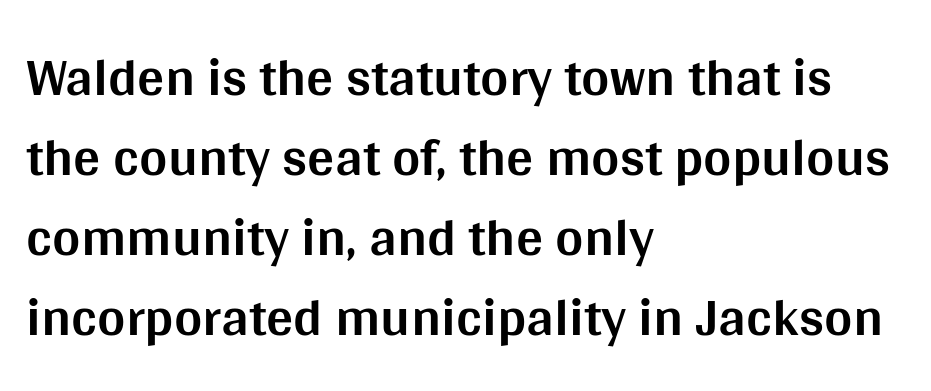
Plain, unruled lines of type. Nothing sits at the stroke ends, so this counts as sans-serif. The rendering keeps characters at their native spacing. The sample has been set heavy, in full bold. Leftover space on each line is placed entirely after the last word. The specimen reads as upright at a glance.
